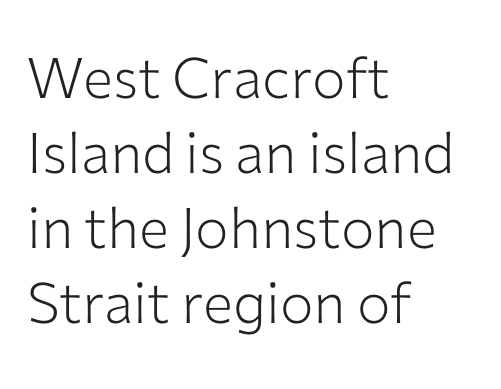
{"serif": "no", "italic": "no", "bold": "no", "weight": "light", "width": "normal", "stroke_contrast": "low", "x_height": "medium", "monospaced": "no", "underline": "no", "align": "left", "line_spacing": "normal", "line_spacing_ratio": 1.34, "letter_spacing": "normal", "letter_spacing_em": 0.0, "glyph_px": 56}
